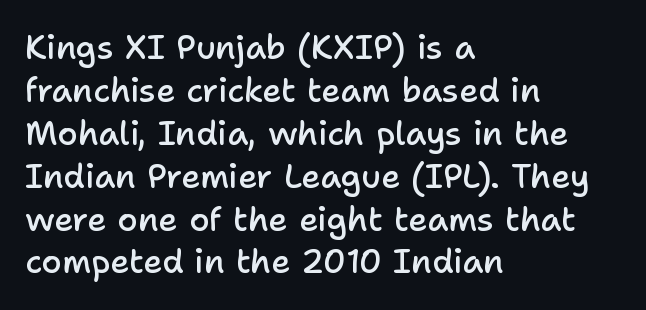
The image shows 33 px semibold sans-serif type, upright; set left-aligned, normal line spacing (1.3x), normal letter spacing, not underlined; low stroke contrast and a medium x-height.
